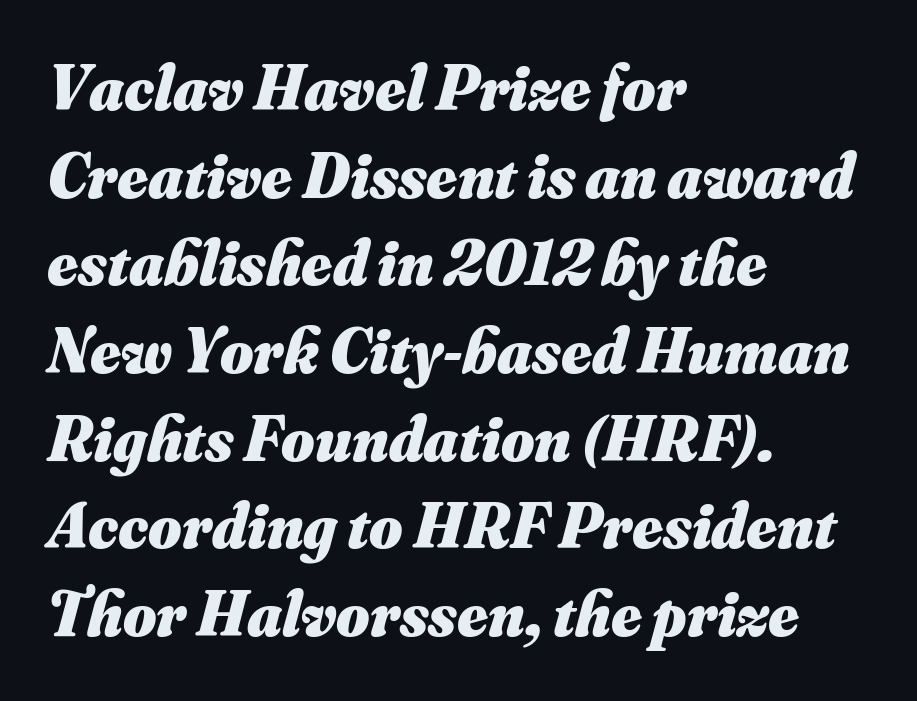
The image shows 64 px heavy type, italic (leaning right); set left-aligned, normal line spacing (1.37x), normal letter spacing, not underlined; medium stroke contrast and a small x-height.
